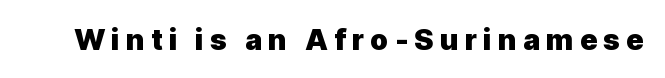
Chunky letters — that's bold for sure. The type sits square on the baseline with zero lean. A sans-serif font was chosen for this passage. Spacing verdict: proportional, widths tailored to each character. Tracking value appears strongly positive — letters spread wide. The gap between lines stays unmarked.
